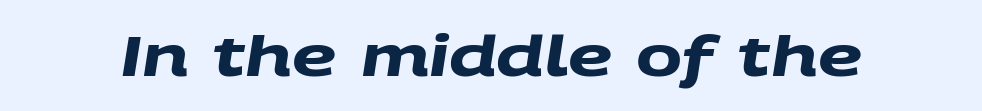
Look at the stroke-to-counter ratio: heavy, a bold. A bare baseline throughout the passage. No extra tracking has been applied to these lines. In terms of letterform style, serifs are entirely absent. You could not count columns in this text — the font is proportionally spaced.
